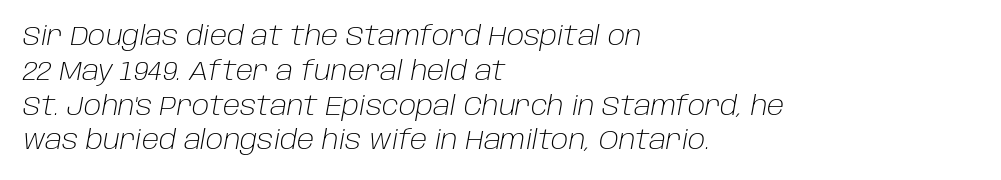
{"italic": "yes", "lean": "right", "slant_degrees": 10, "bold": "no", "underline": "no", "align": "left", "line_spacing": "normal", "line_spacing_ratio": 1.29, "letter_spacing": "normal", "letter_spacing_em": 0.0, "glyph_px": 27}
